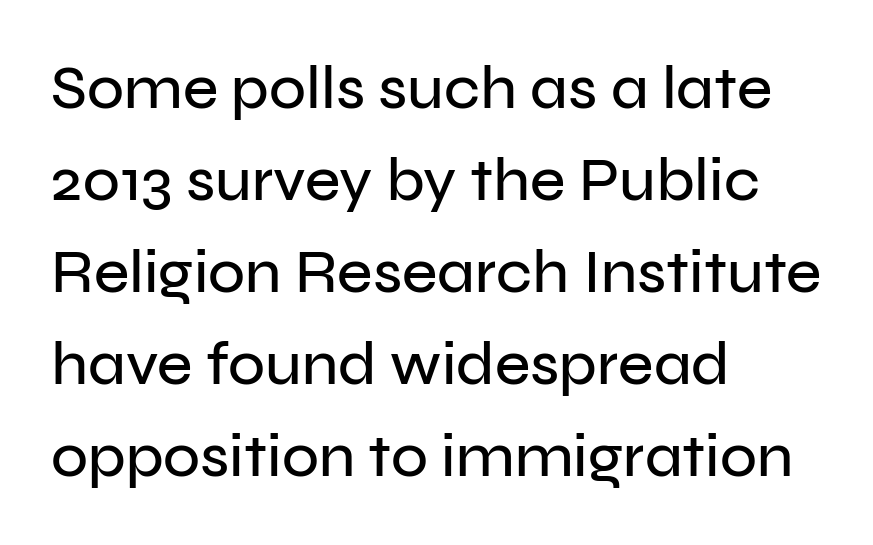
Q: Is the text italic (slanted)? A: No, it is upright.
Q: Is the typeface a serif or a sans-serif typeface? A: Sans-serif.
Q: Is the text underlined? A: No.
Q: How is the paragraph aligned? A: Left-aligned.
Q: Is the spacing between letters normal or unusually wide? A: Normal.
Q: Is the spacing between lines tight, normal or loose? A: Normal.
Q: Width (condensed, normal, or wide)? A: Normal.
Q: Stroke contrast? A: Low.
Q: x-height? A: Medium.
Q: Monospaced? A: No.
